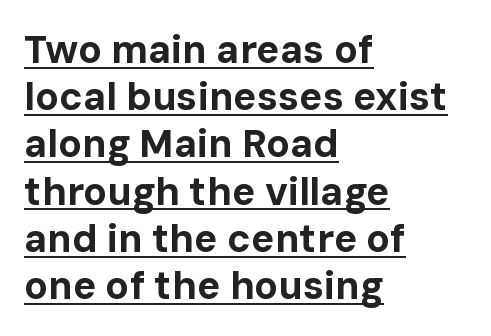
The image shows 39 px bold sans-serif type, upright; set left-aligned, line spacing 1.21x, normal letter spacing, underlined; low stroke contrast and a medium x-height.
